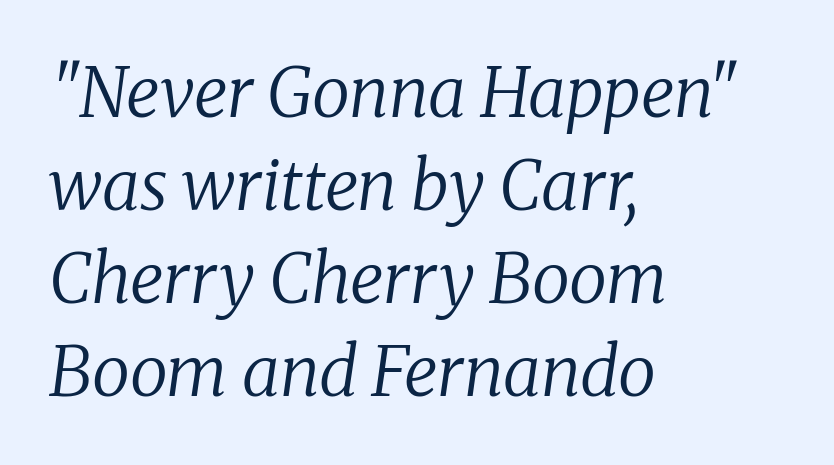
{"serif": "yes", "italic": "yes", "lean": "right", "slant_degrees": 8, "bold": "no", "weight": "regular", "width": "normal", "stroke_contrast": "low", "x_height": "medium", "monospaced": "no", "underline": "no", "align": "left", "line_spacing": "normal", "line_spacing_ratio": 1.35, "letter_spacing": "normal", "letter_spacing_em": 0.0, "glyph_px": 69}
